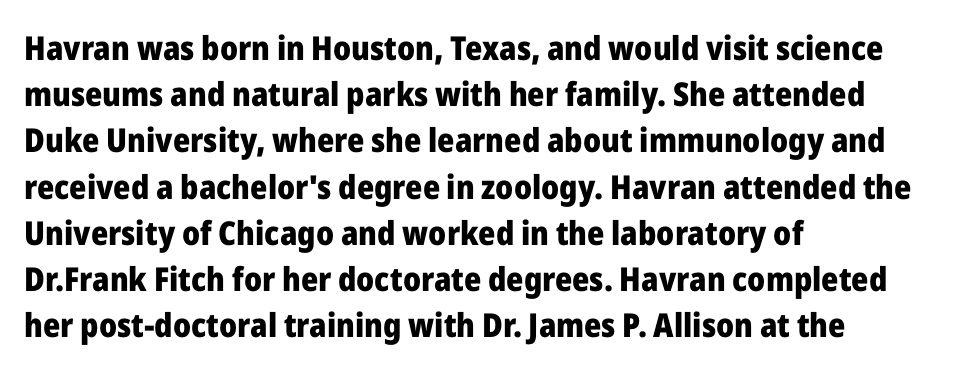
Q: Is the text bold? A: Yes.
Q: Is the text italic (slanted)? A: No, it is upright.
Q: Is the typeface a serif or a sans-serif typeface? A: Sans-serif.
Q: Is the text underlined? A: No.
Q: How is the paragraph aligned? A: Left-aligned.
Q: Is the spacing between letters normal or unusually wide? A: Normal.
Q: Is the spacing between lines tight, normal or loose? A: Normal.
Q: Width (condensed, normal, or wide)? A: Normal.
Q: Stroke contrast? A: Low.
Q: x-height? A: Medium.
Q: Monospaced? A: No.
